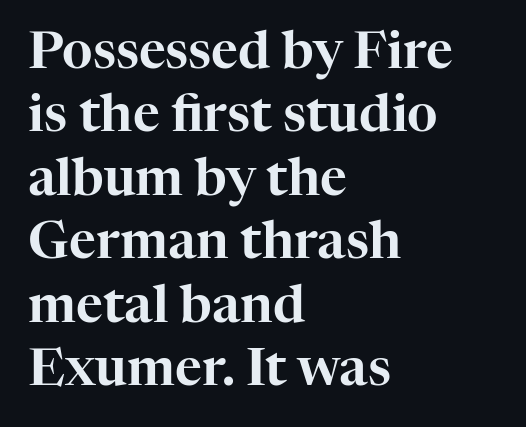
The rendering anchors every line to the left-hand side. Letter spacing: default. Posture: vertical. This is serif lettering, the kind often seen in printed books. Descenders are the only things crossing below the line.
